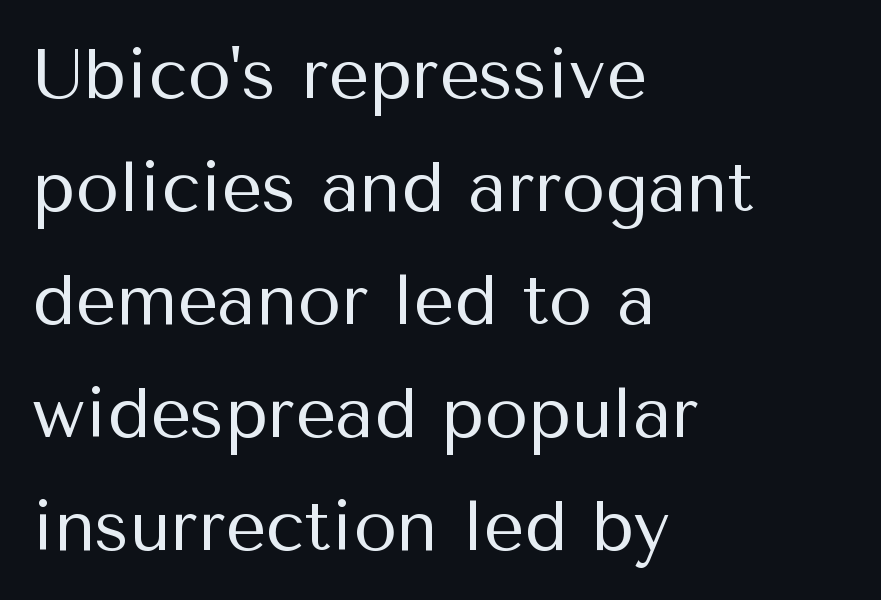
The image shows 71 px regular-weight sans-serif type, upright; set left-aligned, normal line spacing (1.59x), normal letter spacing, not underlined; medium stroke contrast and a medium x-height.
